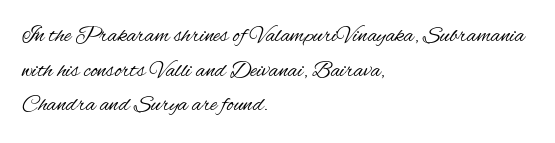
{"bold": "no", "underline": "no", "align": "left", "line_spacing": "normal", "line_spacing_ratio": 1.51, "letter_spacing": "normal", "letter_spacing_em": 0.0, "glyph_px": 23}
